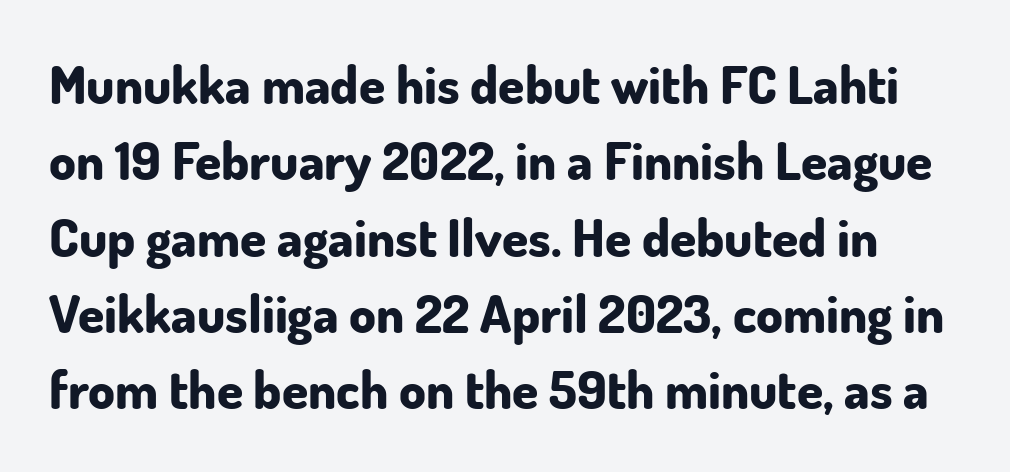
The image shows 53 px bold sans-serif type, upright; set normal line spacing (1.44x), normal letter spacing, not underlined; low stroke contrast and a small x-height.
